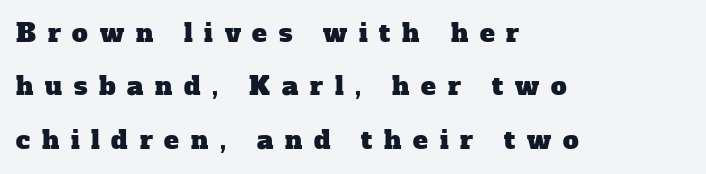
The image shows 25 px text type; set left-aligned, loose line spacing (2.14x), unusually wide letter spacing (+0.47 em), not underlined.
